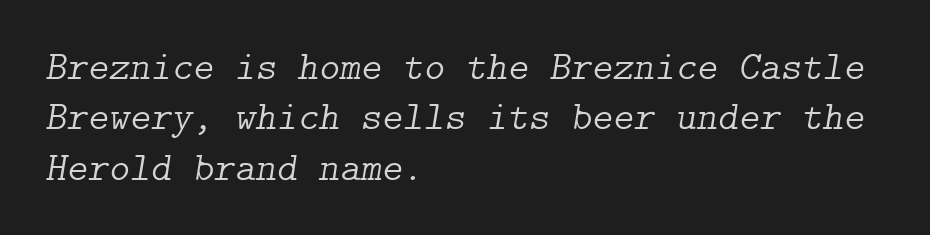
The image shows 40 px light serif type, italic (leaning right); set left-aligned, normal line spacing (1.26x), normal letter spacing, not underlined; low stroke contrast and a medium x-height.
